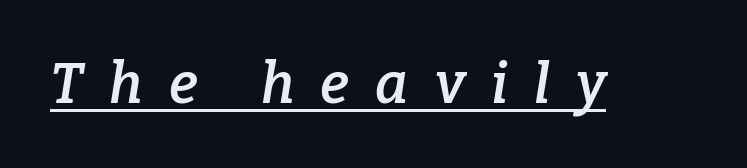
{"serif": "yes", "italic": "yes", "lean": "right", "slant_degrees": 9, "bold": "semi", "weight": "semibold", "width": "normal", "stroke_contrast": "low", "x_height": "medium", "monospaced": "no", "underline": "yes", "letter_spacing": "wide", "letter_spacing_em": 0.47, "glyph_px": 56}
